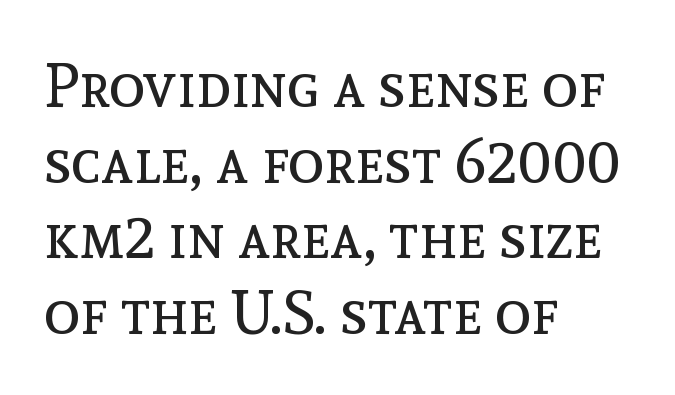
Q: Is the text bold? A: No.
Q: Is the text italic (slanted)? A: No, it is upright.
Q: Is the text underlined? A: No.
Q: How is the paragraph aligned? A: Left-aligned.
Q: Is the spacing between letters normal or unusually wide? A: Normal.
Q: Is the spacing between lines tight, normal or loose? A: Normal.
Q: Width (condensed, normal, or wide)? A: Normal.
Q: x-height? A: Medium.
Q: Monospaced? A: No.
